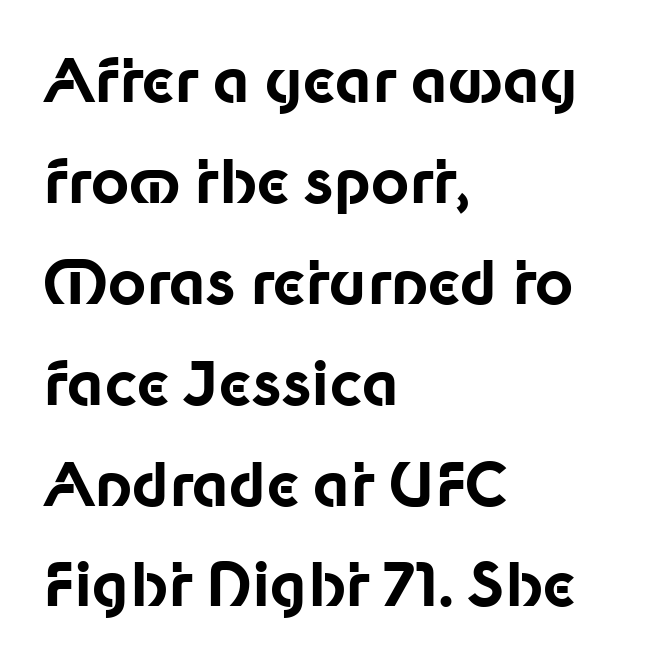
The image shows 59 px bold sans-serif type, upright; set left-aligned, line spacing 1.71x, normal letter spacing, not underlined; low stroke contrast and a medium x-height.
